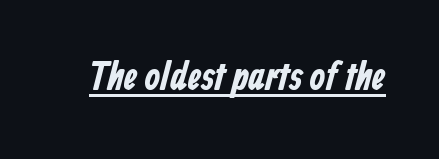
The image shows 40 px bold, condensed sans-serif type; set normal letter spacing, underlined; low stroke contrast and a medium x-height.
